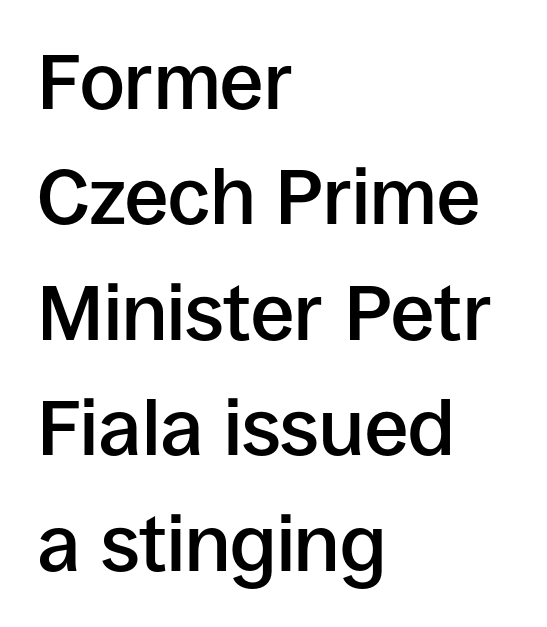
{"serif": "no", "italic": "no", "bold": "semi", "weight": "semibold", "width": "normal", "stroke_contrast": "low", "x_height": "large", "monospaced": "no", "underline": "no", "align": "left", "line_spacing": "normal", "line_spacing_ratio": 1.48, "letter_spacing": "normal", "letter_spacing_em": 0.0, "glyph_px": 78}
